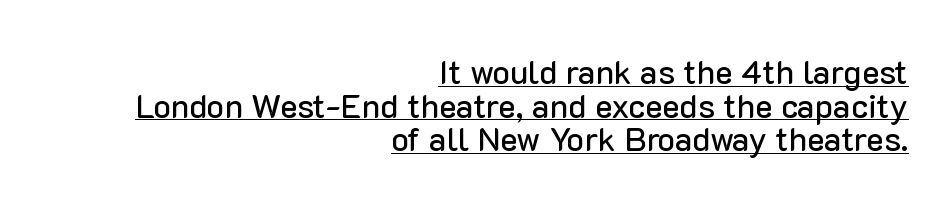
The image shows 33 px sans-serif type, upright; set right-aligned, tight line spacing (1.02x), normal letter spacing, underlined; low stroke contrast and a medium x-height.
